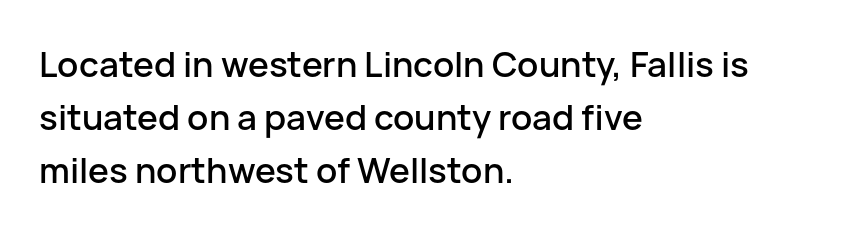
Q: Is the text italic (slanted)? A: No, it is upright.
Q: Is the typeface a serif or a sans-serif typeface? A: Sans-serif.
Q: Is the text underlined? A: No.
Q: How is the paragraph aligned? A: Left-aligned.
Q: Is the spacing between letters normal or unusually wide? A: Normal.
Q: Is the spacing between lines tight, normal or loose? A: Normal.
Q: Width (condensed, normal, or wide)? A: Normal.
Q: Stroke contrast? A: Low.
Q: x-height? A: Medium.
Q: Monospaced? A: No.
